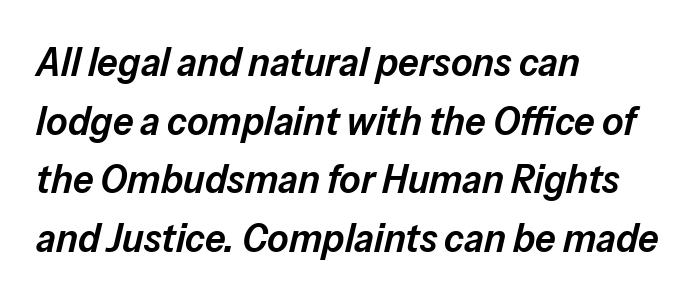
Each word holds together tightly as a unit, with standard inter-letter gaps. Would a proofreader flag this as italicized? Yes. Honestly, the row spacing looks completely unremarkable. The face used here is a semibold: visibly heavier than regular, lighter than bold. Short and long lines alike share a common starting point at left. Unmarked baselines from the first word to the last.
